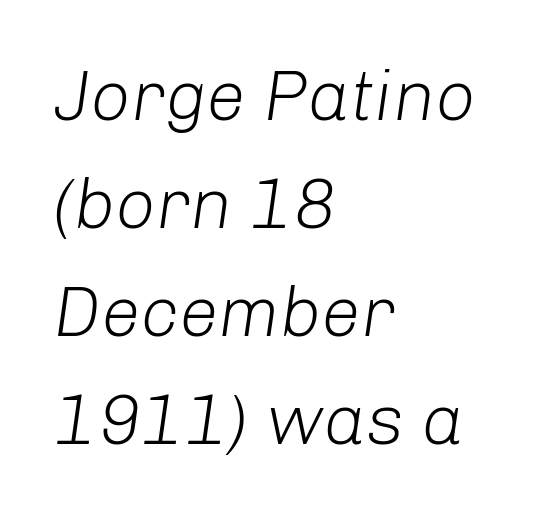
Compared with a centered layout, this one pins lines to the left instead. If you measured baseline to baseline, you'd find a middling distance. Students, note that the glyphs here touch the page at normal intervals. This is oblique type, the kind used for emphasis or titles. No word sits above an underline.
